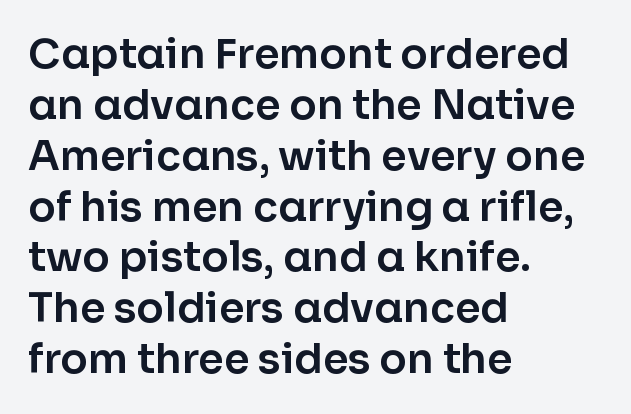
Q: Is the text italic (slanted)? A: No, it is upright.
Q: Is the typeface a serif or a sans-serif typeface? A: Sans-serif.
Q: Is the text underlined? A: No.
Q: How is the paragraph aligned? A: Left-aligned.
Q: Is the spacing between letters normal or unusually wide? A: Normal.
Q: Width (condensed, normal, or wide)? A: Normal.
Q: Stroke contrast? A: Low.
Q: x-height? A: Medium.
Q: Monospaced? A: No.
